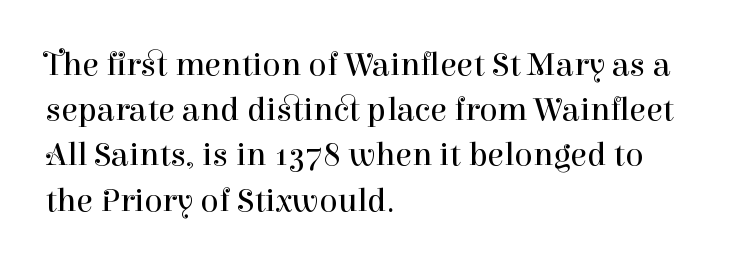
The image shows 34 px regular-weight serif type, upright; set left-aligned, normal line spacing (1.33x), normal letter spacing, not underlined; high stroke contrast and a medium x-height.
